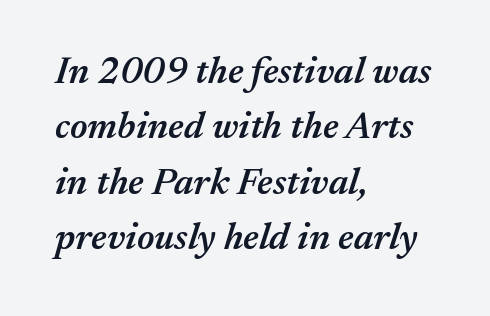
{"italic": "yes", "lean": "right", "slant_degrees": 17, "bold": "semi", "weight": "semibold", "width": "normal", "stroke_contrast": "medium", "x_height": "medium", "monospaced": "no", "underline": "no", "align": "left", "line_spacing": "normal", "line_spacing_ratio": 1.46, "letter_spacing": "normal", "letter_spacing_em": 0.0, "glyph_px": 38}
